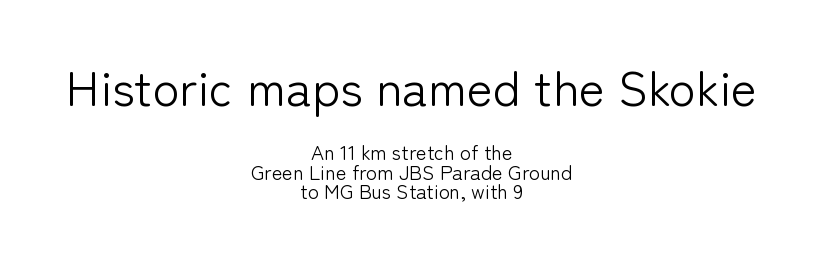
{"serif": "no", "italic": "no", "bold": "no", "weight": "light", "width": "normal", "stroke_contrast": "low", "x_height": "medium", "monospaced": "no", "underline": "no", "align": "center", "line_spacing": "tight", "line_spacing_ratio": 0.98, "letter_spacing": "normal", "letter_spacing_em": 0.0, "larger_block": "first", "size_ratio": 2.45, "glyph_px": 49}
